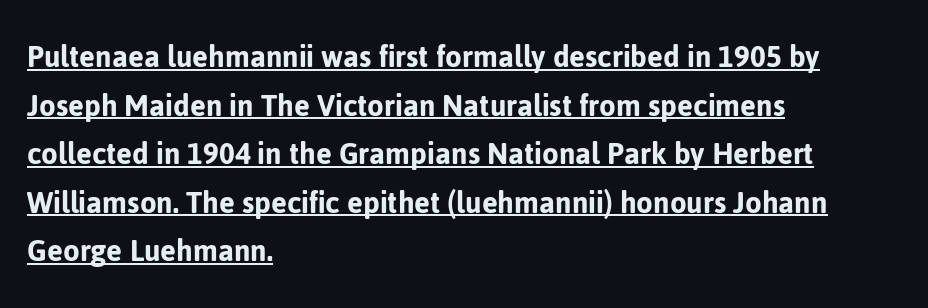
{"serif": "no", "italic": "no", "width": "normal", "stroke_contrast": "low", "x_height": "medium", "monospaced": "no", "underline": "yes", "align": "left", "line_spacing": "normal", "line_spacing_ratio": 1.43, "letter_spacing": "normal", "letter_spacing_em": 0.0, "glyph_px": 34}
